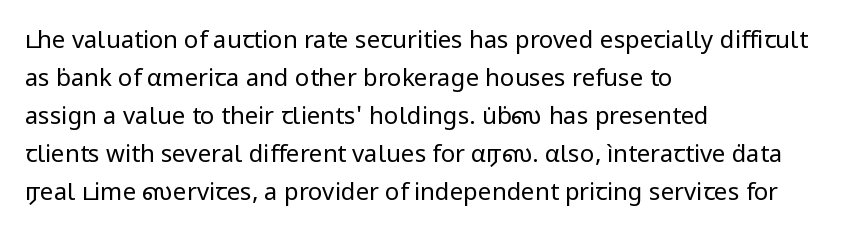
Q: Is the text bold? A: No.
Q: Is the text italic (slanted)? A: No, it is upright.
Q: Is the text underlined? A: No.
Q: How is the paragraph aligned? A: Left-aligned.
Q: Is the spacing between letters normal or unusually wide? A: Normal.
Q: Is the spacing between lines tight, normal or loose? A: Normal.
